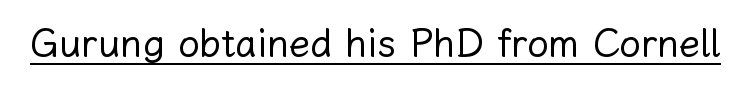
The image shows 38 px regular-weight type, upright; set normal letter spacing, underlined; low stroke contrast and a medium x-height.
